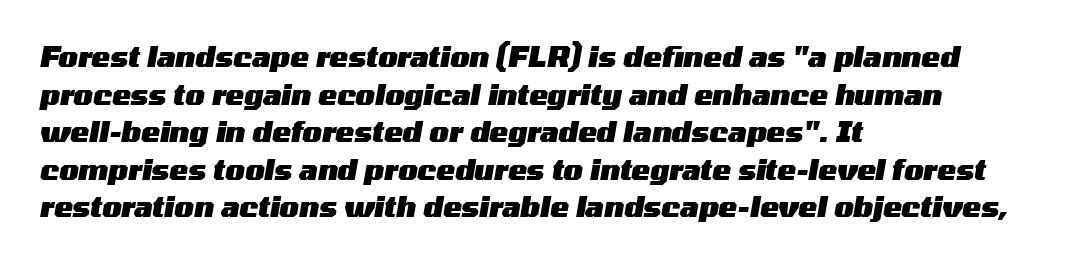
Short note: letters normally spaced. Line beginnings align vertically; line endings do not. The specimen reads as italic at a glance. How would I describe the line gaps? Plain and ordinary.
